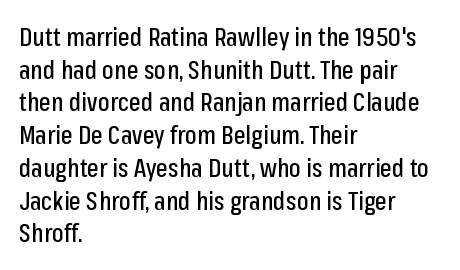
The tracking reads as untouched default to a designer's eye. Has an underline been added? It has not. Where is the straight margin? On the left. A typesetter would call this leading conventional body-copy spacing.
